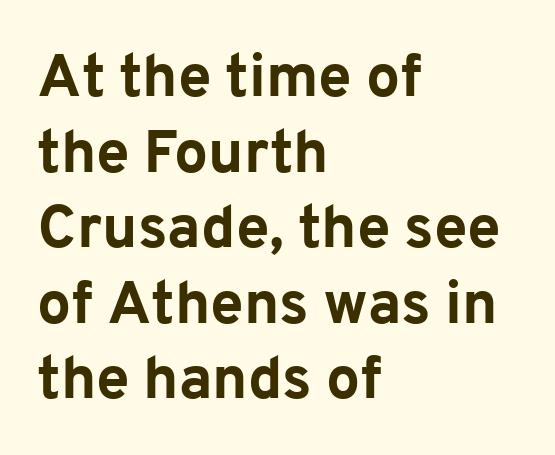
{"serif": "no", "italic": "no", "bold": "yes", "weight": "bold", "width": "normal", "stroke_contrast": "low", "x_height": "medium", "monospaced": "no", "underline": "no", "align": "left", "line_spacing": "normal", "line_spacing_ratio": 1.26, "letter_spacing": "normal", "letter_spacing_em": 0.0, "glyph_px": 60}
